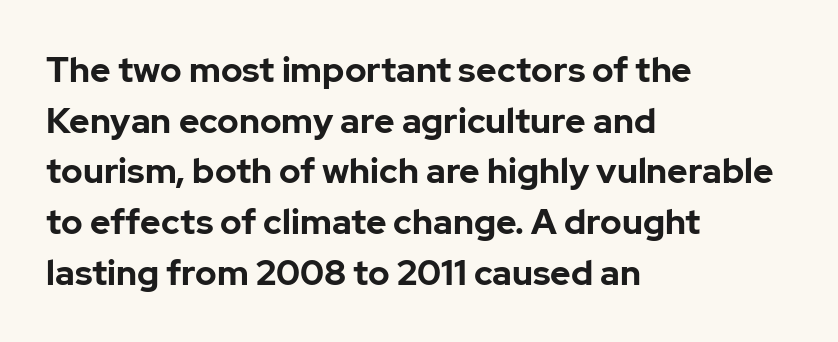
Between one letter and the next there's only the usual sliver of space. A roman cut, with each character standing at attention. The zone under the glyphs is completely vacant. Does the weight exceed regular? Yes, all the way to bold. Layout note: lines flush left. Each letter's strokes conclude bluntly, with no projecting serifs.
